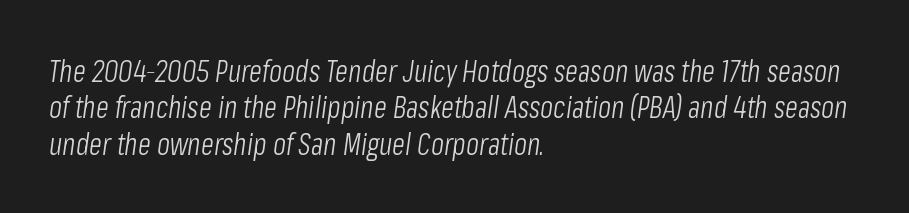
Q: Is the text bold? A: No.
Q: Is the text italic (slanted)? A: Yes, it leans right by about 8 degrees.
Q: Is the text underlined? A: No.
Q: How is the paragraph aligned? A: Left-aligned.
Q: Is the spacing between letters normal or unusually wide? A: Normal.
Q: Width (condensed, normal, or wide)? A: Condensed.
Q: Stroke contrast? A: Low.
Q: x-height? A: Medium.
Q: Monospaced? A: No.
